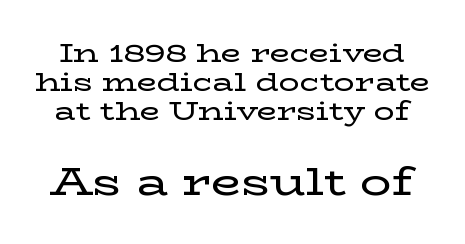
The image shows 39 px wide serif type, upright; set tight line spacing (1.12x), normal letter spacing, not underlined; the second (bottom) block is 1.5x larger; low stroke contrast and a medium x-height.
